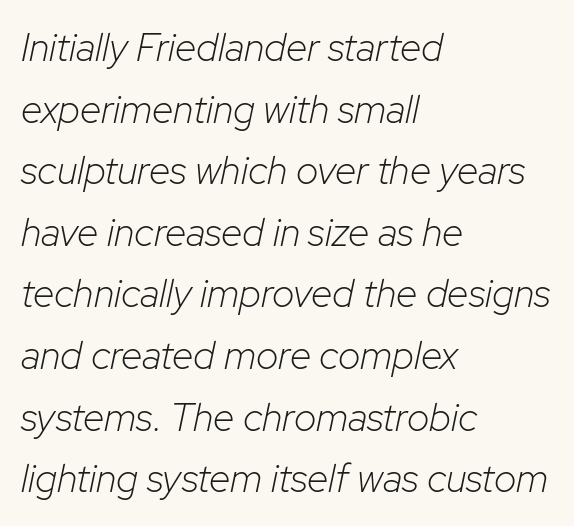
Slanted lettering throughout. The lines in this sample share a left origin and differ only in where they stop. Tracking value appears to be zero — textbook default spacing. The font sits on the lighter half of the weight spectrum, regular included. What's the leading like? Ordinary, nothing unusual. Has an underline been added? It has not.
